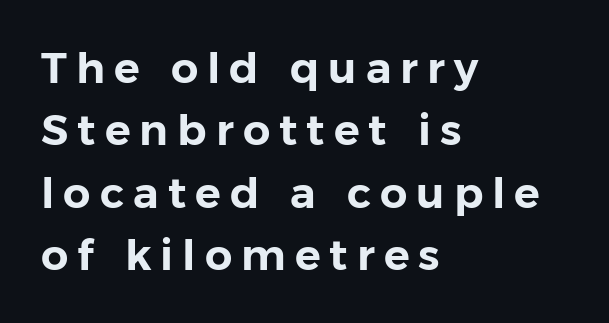
{"serif": "no", "italic": "no", "width": "normal", "stroke_contrast": "low", "x_height": "medium", "monospaced": "no", "underline": "no", "align": "left", "line_spacing": "normal", "line_spacing_ratio": 1.45, "letter_spacing": "wide", "letter_spacing_em": 0.21, "glyph_px": 43}
